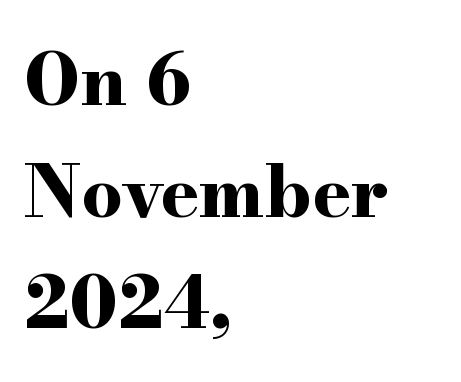
Q: Is the text bold? A: Yes.
Q: Is the text italic (slanted)? A: No, it is upright.
Q: Is the typeface a serif or a sans-serif typeface? A: Serif.
Q: Is the text underlined? A: No.
Q: How is the paragraph aligned? A: Left-aligned.
Q: Is the spacing between letters normal or unusually wide? A: Normal.
Q: Is the spacing between lines tight, normal or loose? A: Normal.
Q: Width (condensed, normal, or wide)? A: Wide.
Q: Stroke contrast? A: High.
Q: x-height? A: Small.
Q: Monospaced? A: No.
